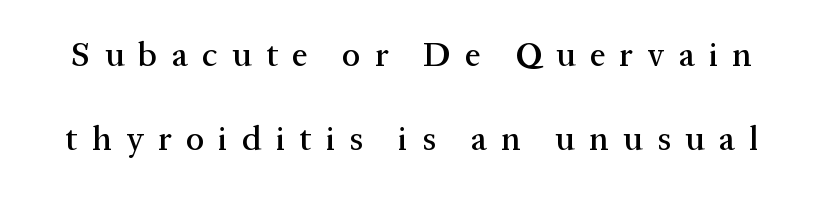
The image shows 34 px serif type, upright; set loose line spacing (2.48x), unusually wide letter spacing (+0.42 em), not underlined; medium stroke contrast and a medium x-height.
